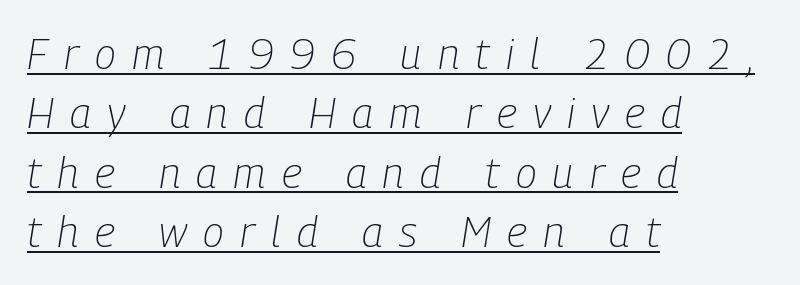
{"italic": "yes", "lean": "right", "slant_degrees": 9, "bold": "no", "weight": "light", "width": "condensed", "stroke_contrast": "low", "x_height": "medium", "monospaced": "no", "underline": "yes", "align": "left", "line_spacing": "normal", "line_spacing_ratio": 1.38, "letter_spacing": "wide", "letter_spacing_em": 0.38, "glyph_px": 43}
